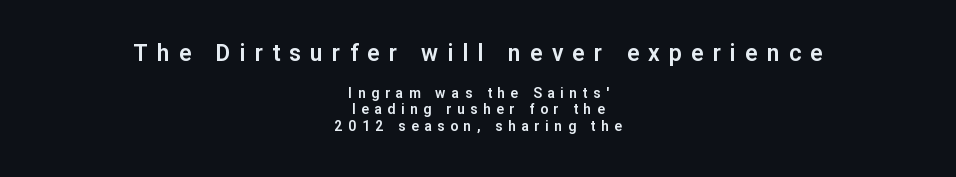
Q: Is the text italic (slanted)? A: No, it is upright.
Q: Is the text underlined? A: No.
Q: How is the paragraph aligned? A: Centered.
Q: Is the spacing between letters normal or unusually wide? A: Unusually wide.
Q: Which block of text is set in a larger size, the first (top) or the second (bottom)? A: The first (top) one.
